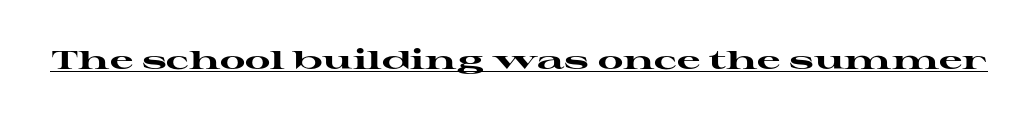
No extra tracking has been applied to these lines. Glance below the letters and you will spot a drawn line. Quick note: not italic, upright. The letters are bold, with thick, heavy strokes.
